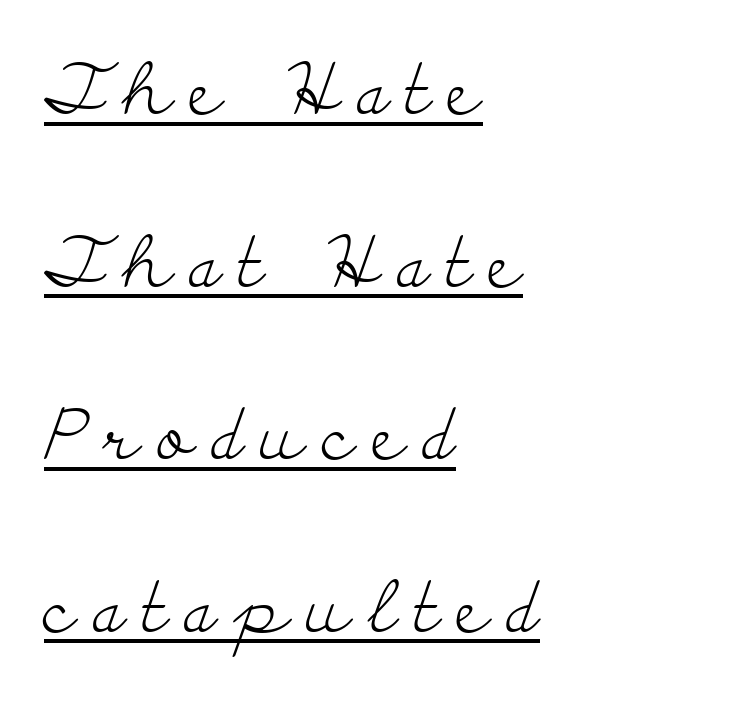
{"serif": "yes", "bold": "no", "weight": "light", "width": "wide", "stroke_contrast": "low", "x_height": "small", "monospaced": "no", "underline": "yes", "align": "left", "line_spacing": "loose", "line_spacing_ratio": 2.43, "letter_spacing": "wide", "letter_spacing_em": 0.25, "glyph_px": 71}
